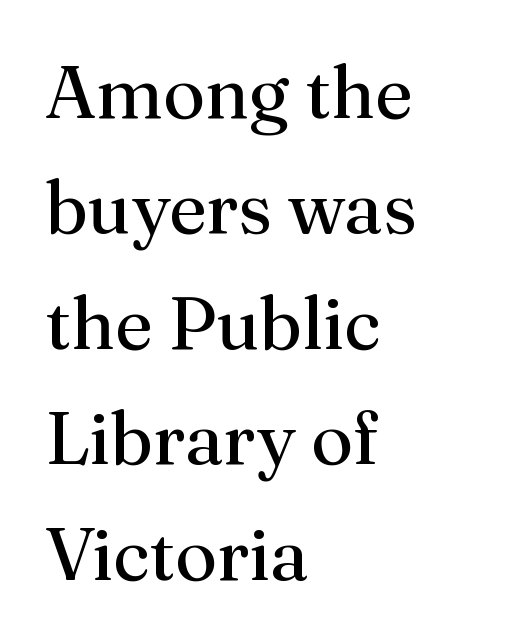
Nobody touched the tracking dial on this one. A typesetter would call this proportional, since set widths differ per character. Unbolded letterforms with no extra heft. Descenders are the only things crossing below the line. You can tell it's not italic because the verticals are truly vertical.
